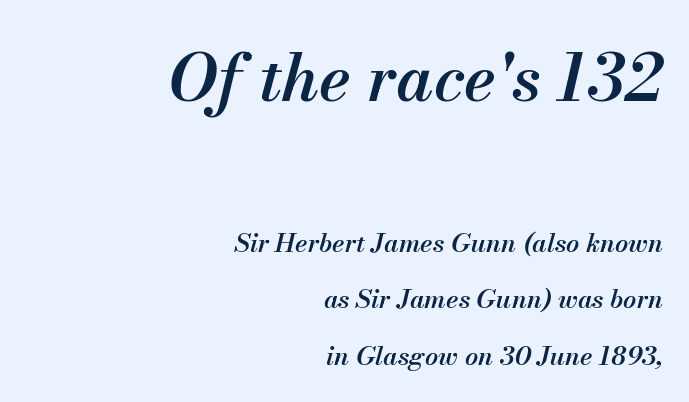
The image shows 66 px semibold type, italic (leaning right); set right-aligned, loose line spacing (2.17x), normal letter spacing, not underlined; the first (top) block is 2.54x larger; medium stroke contrast and a small x-height.
